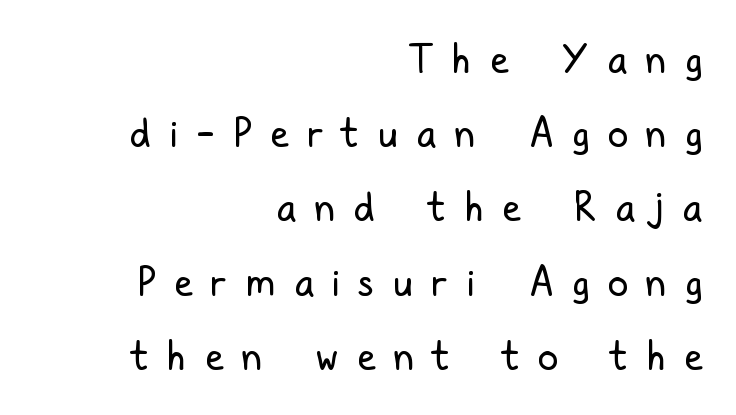
The image shows 41 px regular-weight, condensed sans-serif type, upright; set right-aligned, line spacing 1.81x, unusually wide letter spacing (+0.45 em), not underlined; low stroke contrast and a medium x-height.
